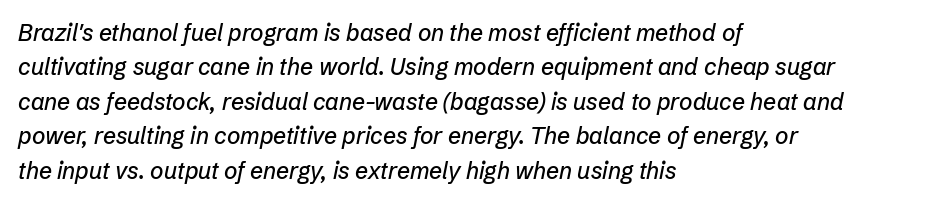
Which margin do the lines hug? The left one — the right edge is uneven. The space between consecutive lines is moderate. Notice how the stems are inclined rather than vertical — that's the hallmark of italics. The type is set solid horizontally, with unmodified tracking.
